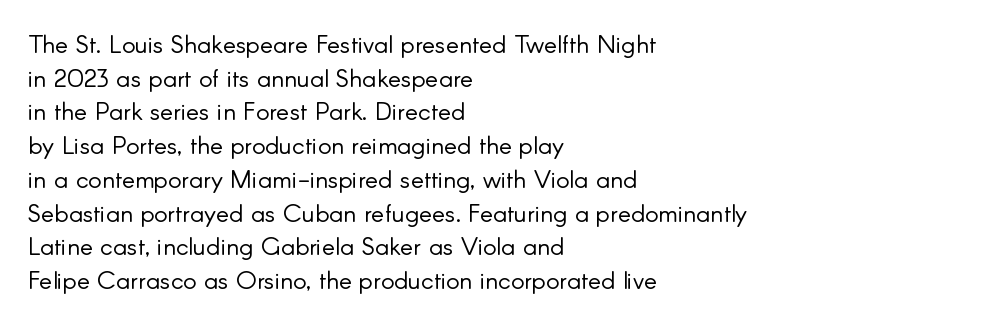
The image shows 25 px text type, upright; set left-aligned, normal line spacing (1.35x), normal letter spacing, not underlined.
